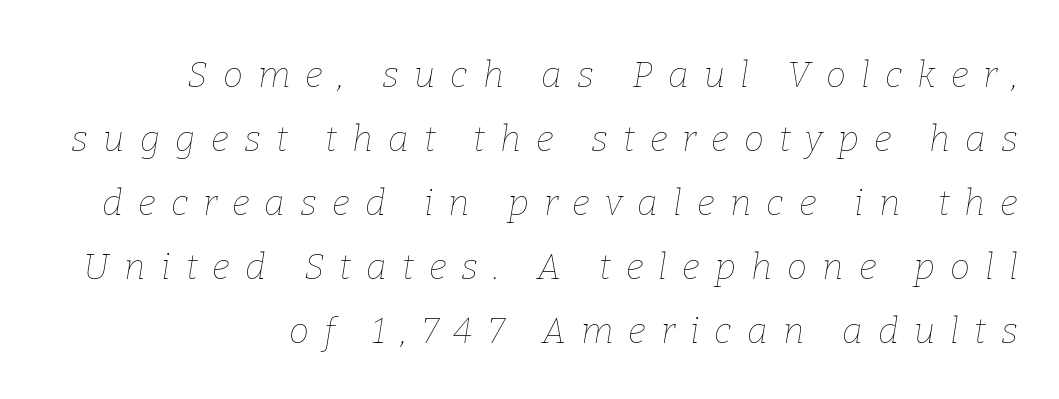
{"italic": "yes", "lean": "right", "slant_degrees": 9, "bold": "no", "weight": "thin", "width": "normal", "stroke_contrast": "low", "x_height": "medium", "monospaced": "no", "underline": "no", "align": "right", "line_spacing_ratio": 1.78, "letter_spacing": "wide", "letter_spacing_em": 0.42, "glyph_px": 36}
